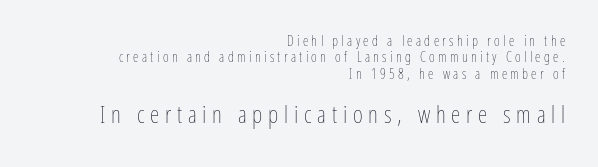
Q: Is the text bold? A: No.
Q: Is the text italic (slanted)? A: No, it is upright.
Q: Is the text underlined? A: No.
Q: How is the paragraph aligned? A: Right-aligned.
Q: Is the spacing between letters normal or unusually wide? A: Unusually wide.
Q: Which block of text is set in a larger size, the first (top) or the second (bottom)? A: The second (bottom) one.
